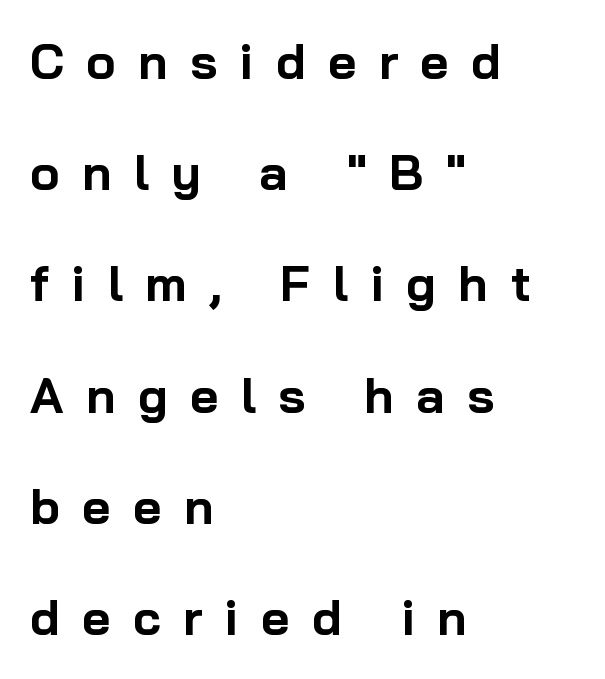
{"serif": "no", "italic": "no", "bold": "yes", "weight": "bold", "width": "normal", "stroke_contrast": "low", "x_height": "medium", "monospaced": "no", "underline": "no", "align": "left", "line_spacing": "loose", "line_spacing_ratio": 2.27, "letter_spacing": "wide", "letter_spacing_em": 0.46, "glyph_px": 49}
